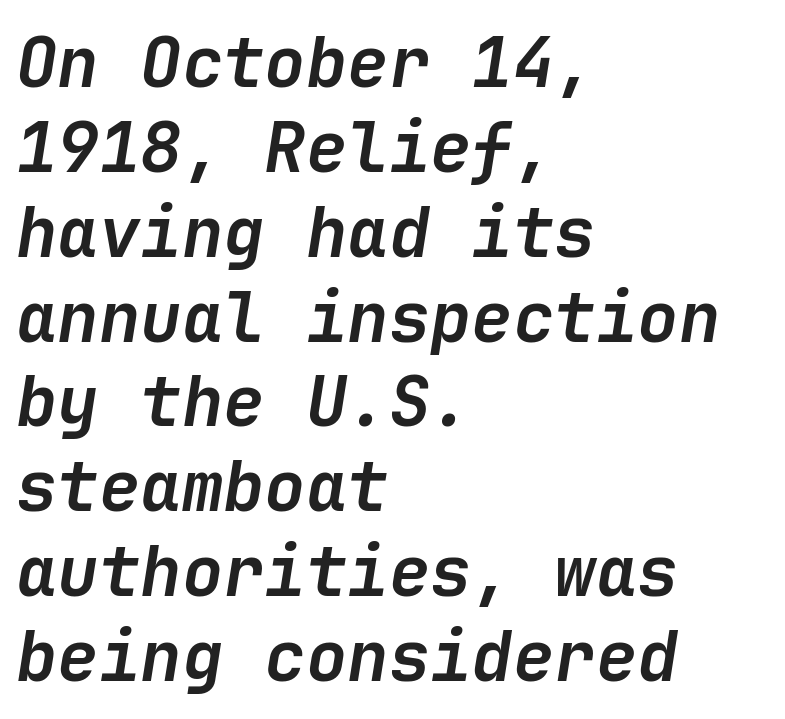
The font's italic variant was chosen for this text. No extra tracking has been applied to these lines. Glance below the letters and you will spot only blank space. Teacher's note: observe the even left margin — that is flush-left alignment. The rendering uses a bold face; every stroke is thick and dark.
